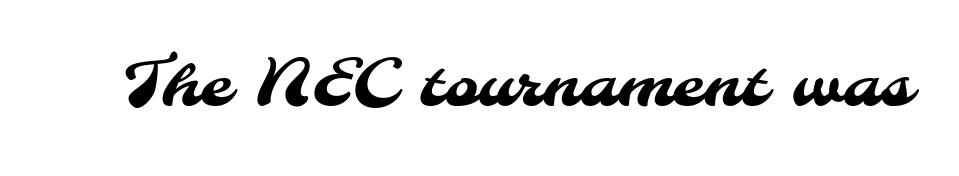
Q: Is the typeface a serif or a sans-serif typeface? A: Sans-serif.
Q: Is the text underlined? A: No.
Q: Is the spacing between letters normal or unusually wide? A: Normal.
Q: Width (condensed, normal, or wide)? A: Normal.
Q: Stroke contrast? A: Medium.
Q: x-height? A: Small.
Q: Monospaced? A: No.
